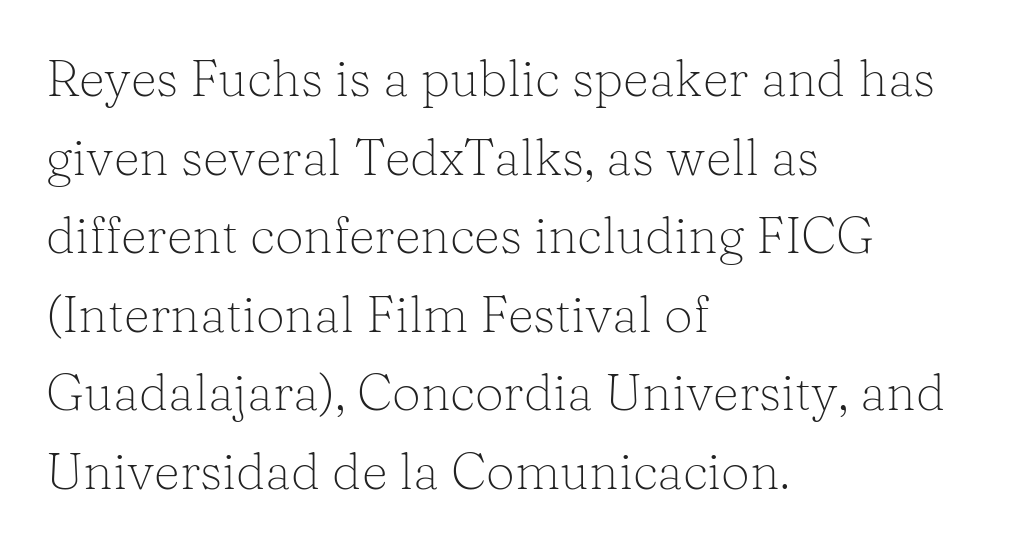
{"serif": "yes", "italic": "no", "bold": "no", "weight": "light", "width": "normal", "stroke_contrast": "low", "x_height": "medium", "monospaced": "no", "underline": "no", "align": "left", "line_spacing": "normal", "line_spacing_ratio": 1.54, "letter_spacing": "normal", "letter_spacing_em": 0.0, "glyph_px": 51}
